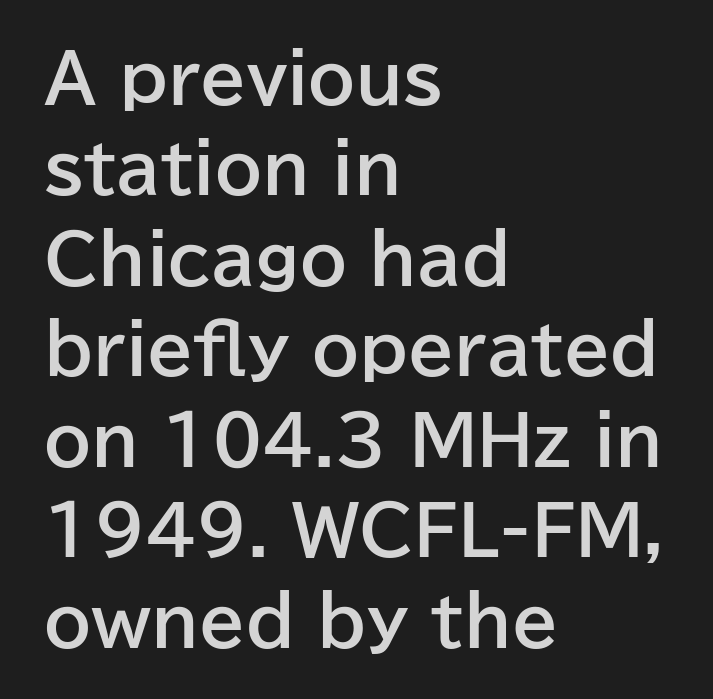
Q: Is the text bold? A: Yes.
Q: Is the text italic (slanted)? A: No, it is upright.
Q: Is the typeface a serif or a sans-serif typeface? A: Sans-serif.
Q: Is the text underlined? A: No.
Q: How is the paragraph aligned? A: Left-aligned.
Q: Is the spacing between letters normal or unusually wide? A: Normal.
Q: Is the spacing between lines tight, normal or loose? A: Normal.
Q: Width (condensed, normal, or wide)? A: Normal.
Q: Stroke contrast? A: Low.
Q: x-height? A: Medium.
Q: Monospaced? A: No.
